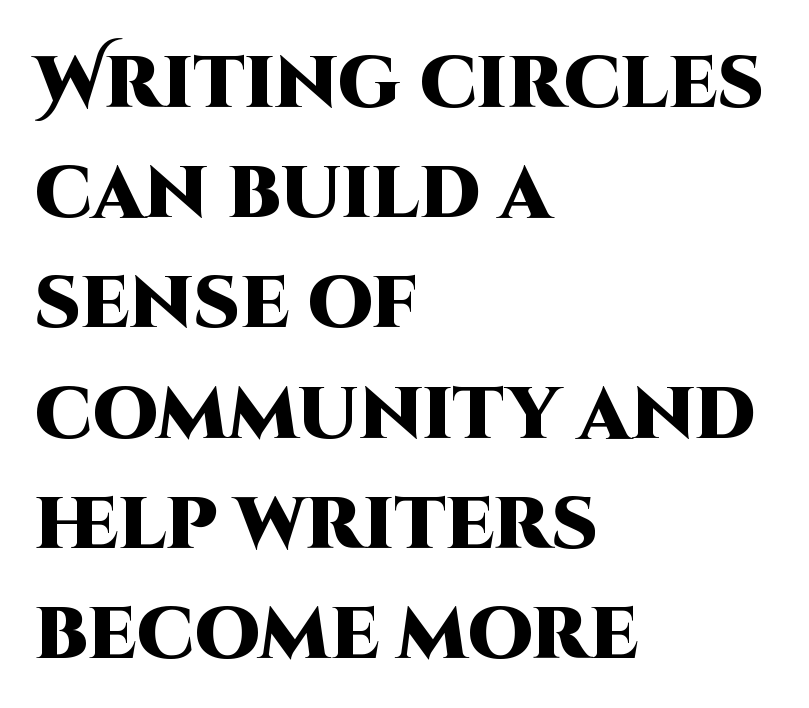
{"serif": "no", "italic": "no", "bold": "yes", "weight": "heavy", "width": "normal", "stroke_contrast": "high", "x_height": "large", "monospaced": "no", "underline": "no", "align": "left", "line_spacing": "normal", "line_spacing_ratio": 1.51, "letter_spacing": "normal", "letter_spacing_em": 0.0, "glyph_px": 73}
